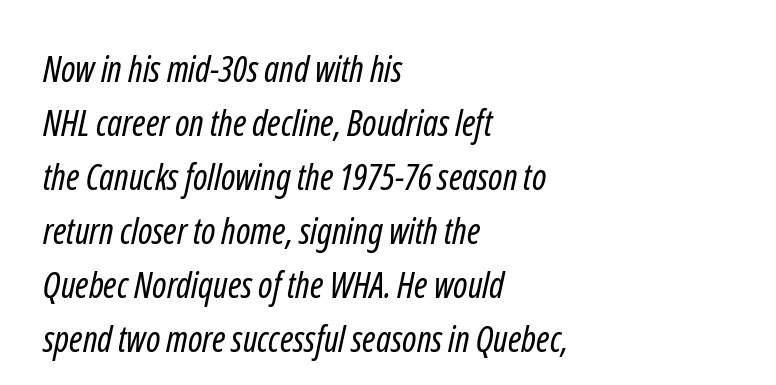
{"serif": "no", "bold": "no", "weight": "regular", "width": "condensed", "stroke_contrast": "low", "x_height": "medium", "monospaced": "no", "underline": "no", "align": "left", "line_spacing": "normal", "line_spacing_ratio": 1.5, "letter_spacing": "normal", "letter_spacing_em": 0.0, "glyph_px": 36}
